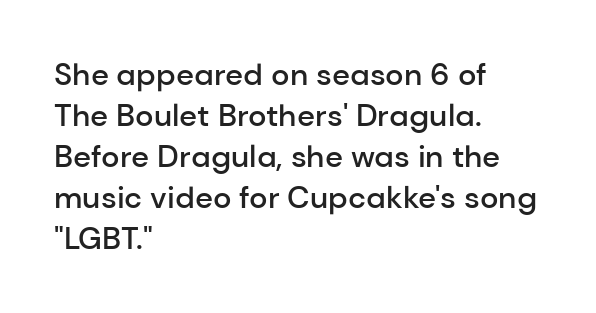
The image shows 31 px semibold sans-serif type, upright; set left-aligned, normal line spacing (1.32x), normal letter spacing, not underlined; low stroke contrast and a medium x-height.
